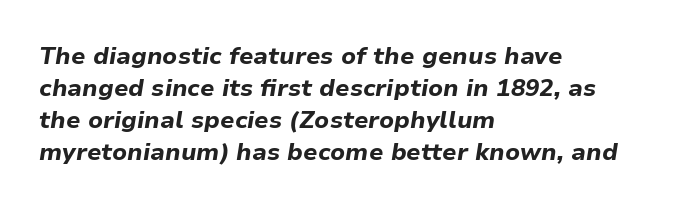
The image shows 24 px bold type, italic (leaning right); set left-aligned, normal line spacing (1.33x), normal letter spacing, not underlined.
